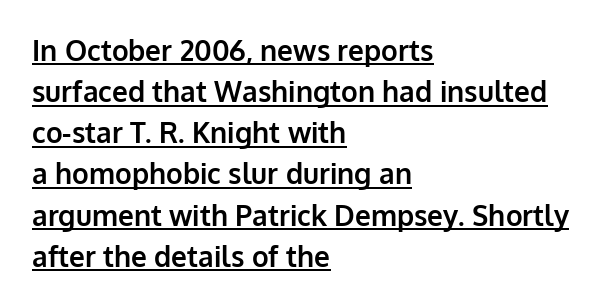
The image shows 28 px bold sans-serif type, upright; set left-aligned, normal line spacing (1.47x), normal letter spacing, underlined; low stroke contrast and a medium x-height.
